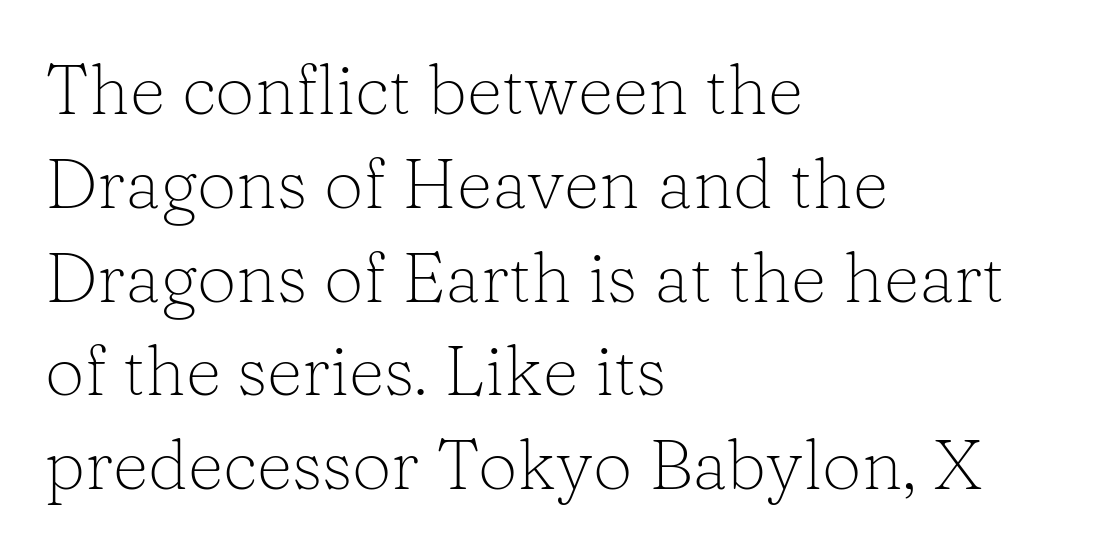
The image shows 70 px light serif type, upright; set left-aligned, normal line spacing (1.34x), normal letter spacing, not underlined; low stroke contrast and a medium x-height.
